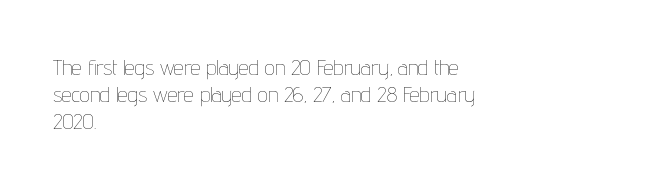
Beneath every word, the page is bare. The lettering holds an erect, upright posture throughout. Caption: face not bold, strokes unweighted. The gaps between neighbouring characters are ordinary and unremarkable.
